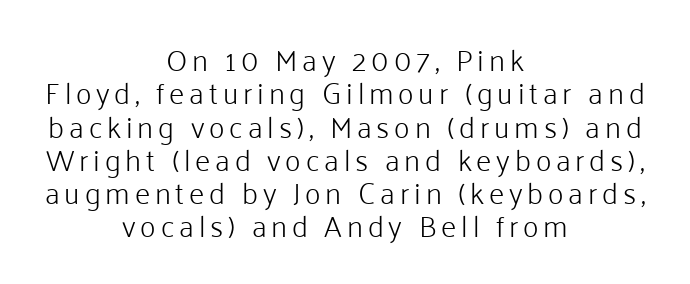
The lines in this sample share a center point and differ in where they start and stop. This sample uses an upright cut, with every glyph sitting square on the baseline. Only glyphs here, with clear space below each row. The characters are drawn with everyday or finer stroke widths.
